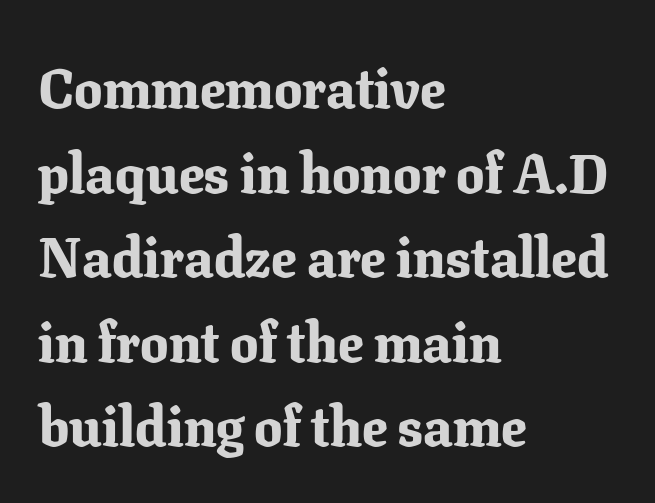
{"serif": "yes", "italic": "no", "bold": "yes", "weight": "bold", "width": "normal", "stroke_contrast": "low", "x_height": "medium", "monospaced": "no", "underline": "no", "align": "left", "line_spacing": "normal", "line_spacing_ratio": 1.51, "letter_spacing": "normal", "letter_spacing_em": 0.0, "glyph_px": 56}
